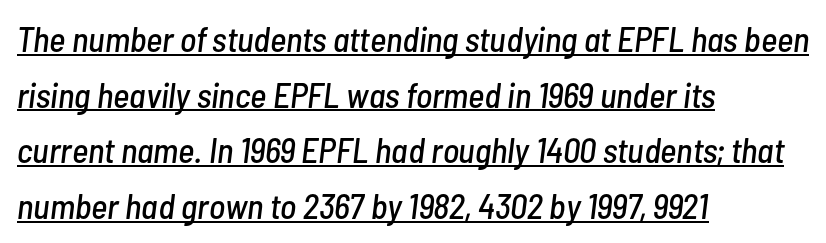
{"italic": "yes", "lean": "right", "slant_degrees": 7, "width": "condensed", "stroke_contrast": "low", "x_height": "medium", "monospaced": "no", "underline": "yes", "align": "left", "line_spacing": "normal", "line_spacing_ratio": 1.59, "letter_spacing": "normal", "letter_spacing_em": 0.0, "glyph_px": 35}
